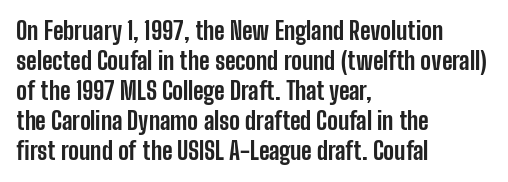
{"italic": "no", "bold": "yes", "underline": "no", "align": "left", "line_spacing": "normal", "line_spacing_ratio": 1.25, "letter_spacing": "normal", "letter_spacing_em": 0.0, "glyph_px": 24}
